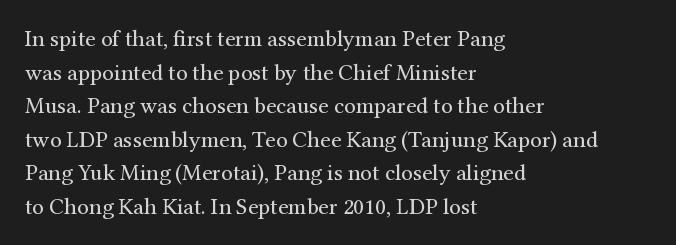
Q: Is the text bold? A: No.
Q: Is the text italic (slanted)? A: No, it is upright.
Q: Is the text underlined? A: No.
Q: How is the paragraph aligned? A: Left-aligned.
Q: Is the spacing between letters normal or unusually wide? A: Normal.
Q: Is the spacing between lines tight, normal or loose? A: Normal.
